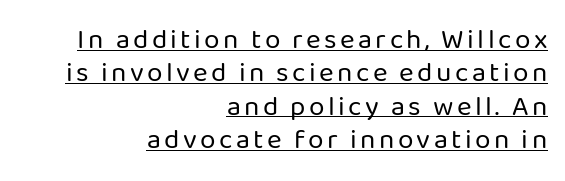
The image shows 28 px regular-weight sans-serif type, upright; set right-aligned, line spacing 1.19x, underlined; low stroke contrast and a medium x-height.
